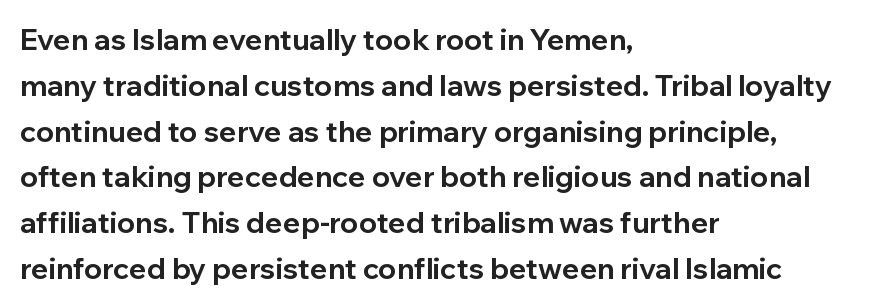
Q: Is the text bold? A: Yes.
Q: Is the text italic (slanted)? A: No, it is upright.
Q: Is the typeface a serif or a sans-serif typeface? A: Sans-serif.
Q: Is the text underlined? A: No.
Q: How is the paragraph aligned? A: Left-aligned.
Q: Is the spacing between letters normal or unusually wide? A: Normal.
Q: Is the spacing between lines tight, normal or loose? A: Normal.
Q: Width (condensed, normal, or wide)? A: Normal.
Q: Stroke contrast? A: Low.
Q: x-height? A: Medium.
Q: Monospaced? A: No.
